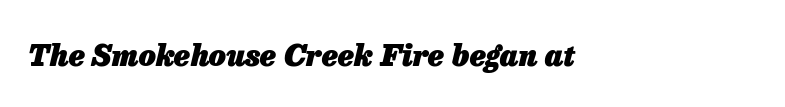
{"italic": "yes", "lean": "right", "slant_degrees": 13, "bold": "yes", "weight": "heavy", "width": "normal", "stroke_contrast": "low", "x_height": "medium", "monospaced": "no", "underline": "no", "letter_spacing": "normal", "letter_spacing_em": 0.0, "glyph_px": 30}
